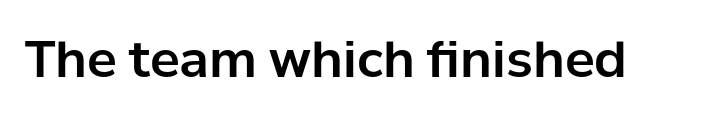
The rendering shows plain stroke endings on the letterforms — a sans-serif design. Clear beneath every line of the passage. Every character sits straight up, as roman type does. Here the designer chose a conventional face with non-uniform glyph widths. This rendering leaves character spacing at its baseline value.
